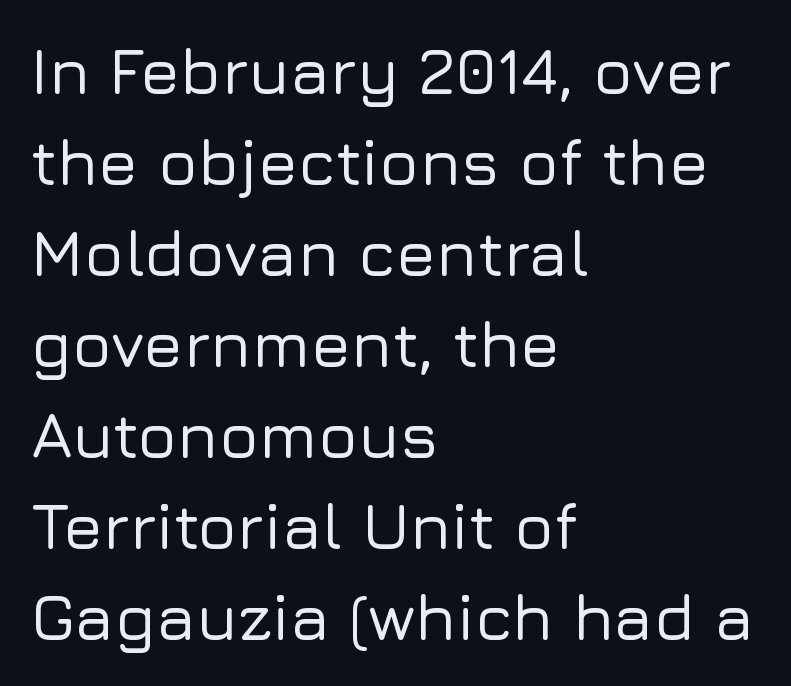
Q: Is the text italic (slanted)? A: No, it is upright.
Q: Is the typeface a serif or a sans-serif typeface? A: Sans-serif.
Q: Is the text underlined? A: No.
Q: How is the paragraph aligned? A: Left-aligned.
Q: Is the spacing between letters normal or unusually wide? A: Normal.
Q: Is the spacing between lines tight, normal or loose? A: Normal.
Q: Width (condensed, normal, or wide)? A: Normal.
Q: Stroke contrast? A: Low.
Q: x-height? A: Medium.
Q: Monospaced? A: No.
